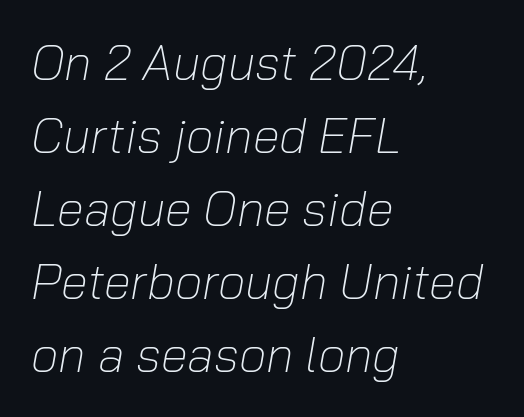
The image shows 49 px light type, italic (leaning right); set left-aligned, normal line spacing (1.49x), normal letter spacing, not underlined; low stroke contrast and a medium x-height.
